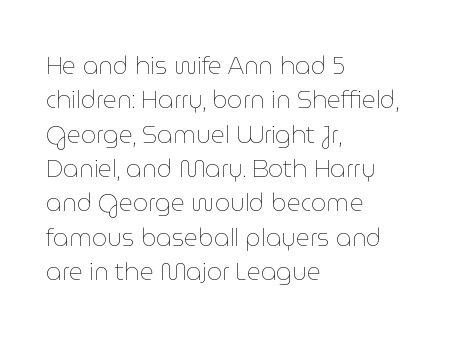
Vertical stems look standard width or narrower in stroke. Default kerning and tracking; the words read as compact shapes. These lines are set flush left with a ragged right edge. The baseline area is clear.
